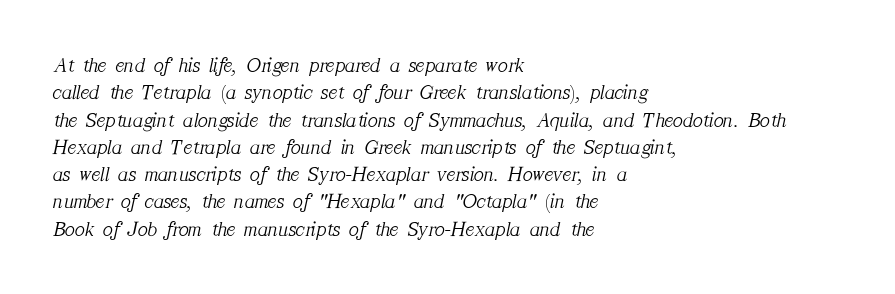
Q: Is the text bold? A: No.
Q: Is the text italic (slanted)? A: Yes, it leans right by about 12 degrees.
Q: Is the text underlined? A: No.
Q: How is the paragraph aligned? A: Left-aligned.
Q: Is the spacing between letters normal or unusually wide? A: Normal.
Q: Is the spacing between lines tight, normal or loose? A: Normal.
